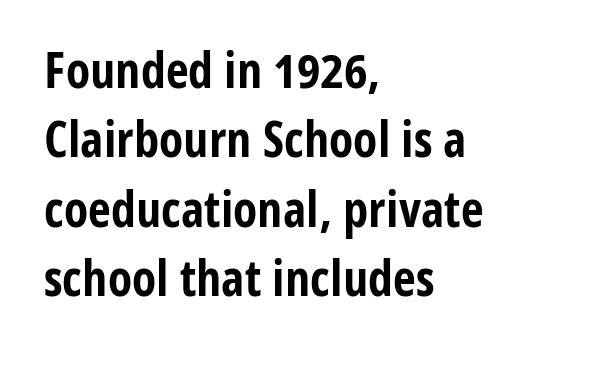
Q: Is the text bold? A: Yes.
Q: Is the text italic (slanted)? A: No, it is upright.
Q: Is the typeface a serif or a sans-serif typeface? A: Sans-serif.
Q: Is the text underlined? A: No.
Q: How is the paragraph aligned? A: Left-aligned.
Q: Is the spacing between letters normal or unusually wide? A: Normal.
Q: Is the spacing between lines tight, normal or loose? A: Normal.
Q: Width (condensed, normal, or wide)? A: Condensed.
Q: Stroke contrast? A: Low.
Q: x-height? A: Medium.
Q: Monospaced? A: No.
